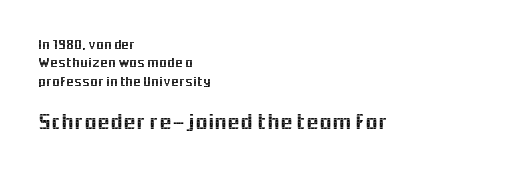
Does the leading feel generous? No, just average. Descender tails drop into unmarked territory. The gaps between neighbouring characters are ordinary and unremarkable. Notice how the stems are strictly vertical — no italics here. The face used here appears at its bigger size in the lower chunk. The compositor pushed each line to the left boundary.
